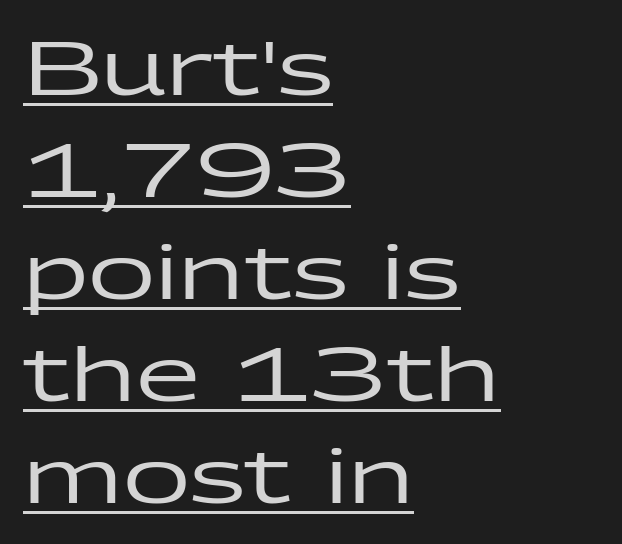
Q: Is the text italic (slanted)? A: No, it is upright.
Q: Is the typeface a serif or a sans-serif typeface? A: Sans-serif.
Q: Is the text underlined? A: Yes.
Q: How is the paragraph aligned? A: Left-aligned.
Q: Is the spacing between letters normal or unusually wide? A: Normal.
Q: Is the spacing between lines tight, normal or loose? A: Normal.
Q: Width (condensed, normal, or wide)? A: Wide.
Q: Stroke contrast? A: Low.
Q: x-height? A: Medium.
Q: Monospaced? A: No.
